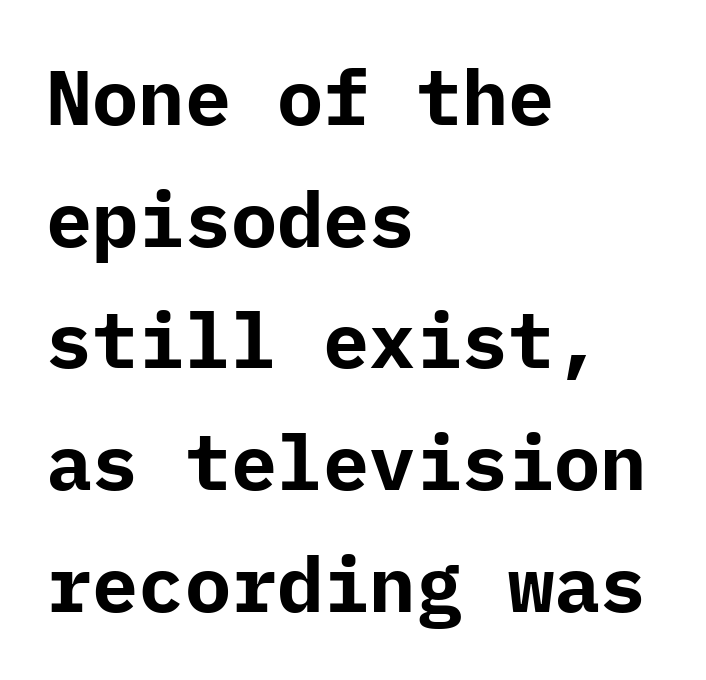
{"serif": "no", "italic": "no", "bold": "yes", "weight": "bold", "width": "normal", "stroke_contrast": "low", "x_height": "medium", "underline": "no", "align": "left", "line_spacing": "normal", "line_spacing_ratio": 1.58, "letter_spacing": "normal", "letter_spacing_em": 0.0, "glyph_px": 77}
